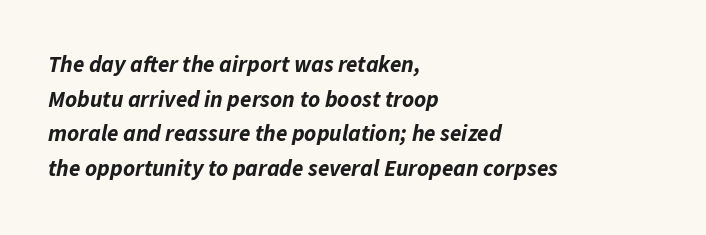
A full-strength bold gives these letters their thick strokes. In terms of leading, this rendering sits right in the middle. The type is set solid horizontally, with unmodified tracking. This is oblique type, the kind used for emphasis or titles. Underlining? Definitely not there. The typesetter chose a ragged-right arrangement here.
